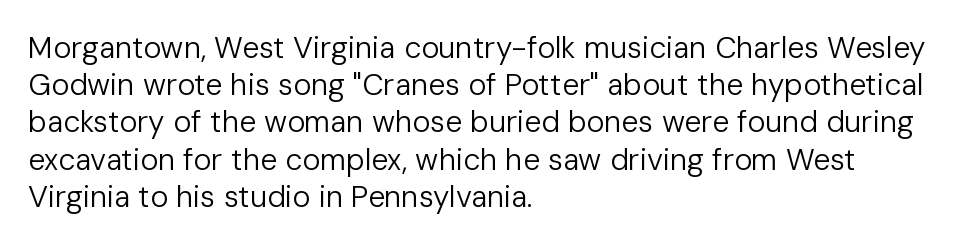
The image shows 30 px regular-weight sans-serif type, upright; set left-aligned, line spacing 1.24x, normal letter spacing, not underlined; low stroke contrast and a medium x-height.
